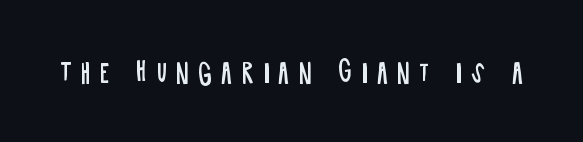
Q: Is the text bold? A: No.
Q: Is the text italic (slanted)? A: No, it is upright.
Q: Is the text underlined? A: No.
Q: Is the spacing between letters normal or unusually wide? A: Unusually wide.
